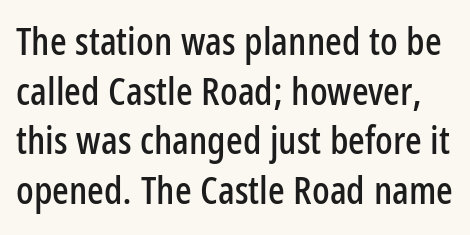
Q: Is the text italic (slanted)? A: No, it is upright.
Q: Is the typeface a serif or a sans-serif typeface? A: Sans-serif.
Q: Is the text underlined? A: No.
Q: Is the spacing between letters normal or unusually wide? A: Normal.
Q: Is the spacing between lines tight, normal or loose? A: Normal.
Q: Width (condensed, normal, or wide)? A: Condensed.
Q: Stroke contrast? A: Low.
Q: x-height? A: Medium.
Q: Monospaced? A: No.
